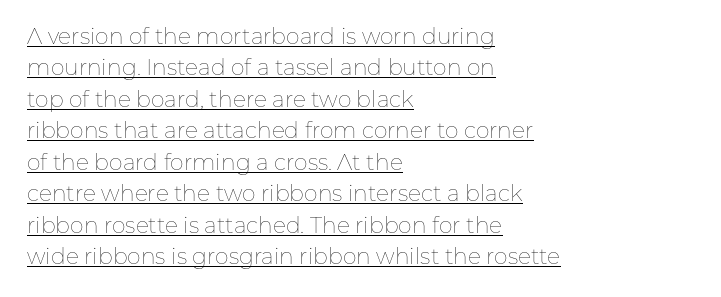
The image shows 22 px text type, upright; set left-aligned, normal line spacing (1.43x), normal letter spacing, underlined.
